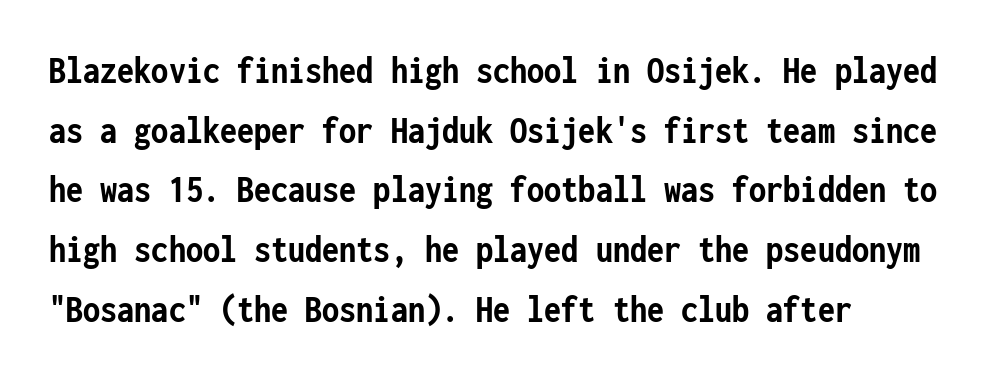
{"serif": "no", "italic": "no", "bold": "yes", "weight": "semibold", "width": "condensed", "stroke_contrast": "low", "x_height": "medium", "monospaced": "yes", "underline": "no", "align": "left", "line_spacing": "normal", "line_spacing_ratio": 1.53, "letter_spacing": "normal", "letter_spacing_em": 0.0, "glyph_px": 39}
